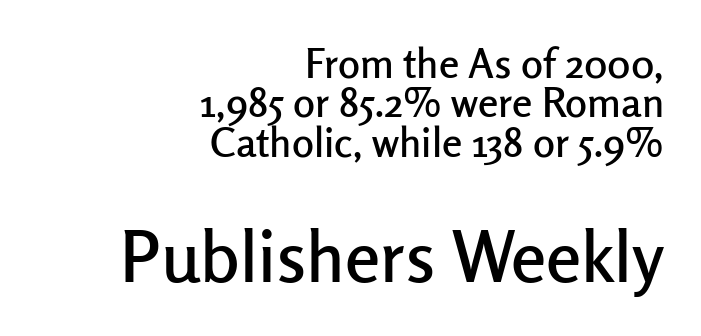
Look at the tracking — it's just the regular setting, nothing added. Varying glyph widths throughout — classic text-font behaviour. Quick note: underline off. Is there much room between lines? No — they nearly touch. Character size in the trailing block exceeds that of the leading block. Horizontally, the lines are justified to the trailing edge only.
